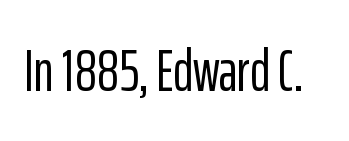
{"serif": "no", "italic": "no", "width": "condensed", "stroke_contrast": "low", "x_height": "medium", "monospaced": "no", "underline": "no", "letter_spacing": "normal", "letter_spacing_em": 0.0, "glyph_px": 59}
